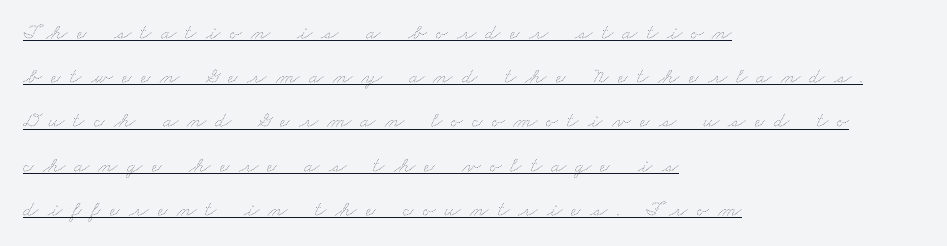
The image shows 22 px text type; set left-aligned, loose line spacing (2.01x), unusually wide letter spacing (+0.42 em), underlined.
